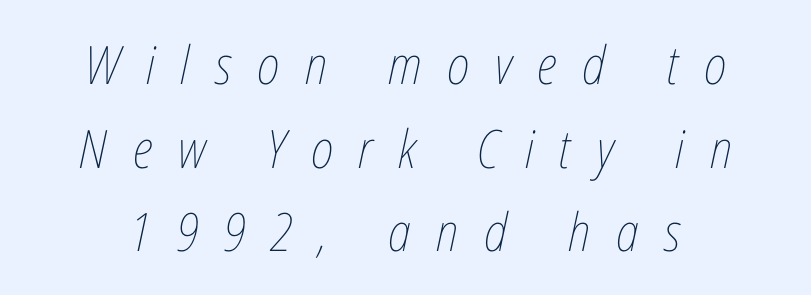
{"italic": "yes", "lean": "right", "slant_degrees": 12, "bold": "no", "weight": "thin", "width": "condensed", "stroke_contrast": "low", "x_height": "medium", "monospaced": "no", "underline": "no", "align": "center", "line_spacing": "normal", "line_spacing_ratio": 1.58, "letter_spacing": "wide", "letter_spacing_em": 0.48, "glyph_px": 53}
